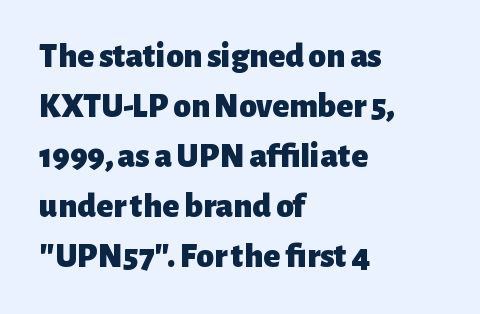
The baseline area is clear. The passage shown is typed in a proportional face where columns would drift. Compared with a centered layout, this one pins lines to the left instead. Leading: standard.
